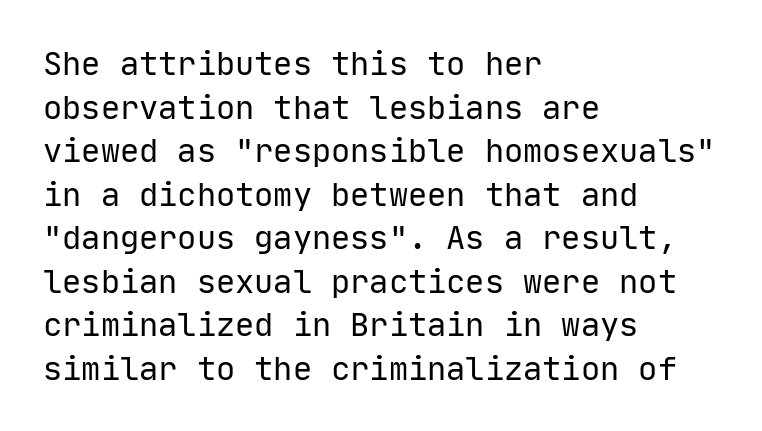
The face used here is monospaced, like something from a code editor. The passage is arranged the way most books set body copy — flush left. The gap between lines stays unmarked. Is this a sans? Yes — the strokes have no serifs. Students, note that the glyphs here touch the page at normal intervals. Stroke mass is kept to a normal reading level or below.
